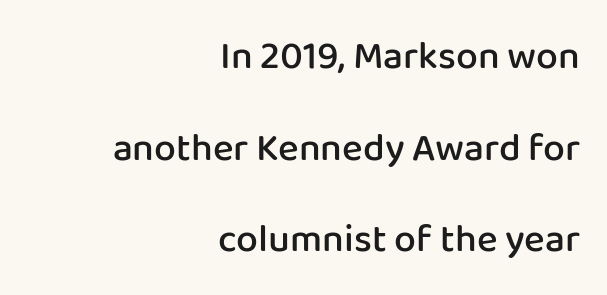
The image shows 39 px semibold sans-serif type, upright; set right-aligned, loose line spacing (2.35x), normal letter spacing, not underlined; low stroke contrast and a medium x-height.
